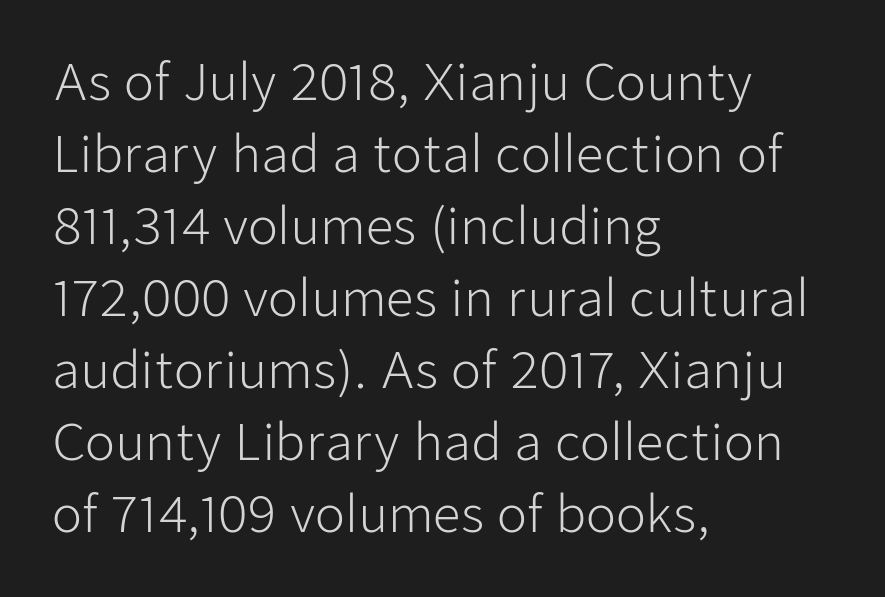
{"serif": "no", "italic": "no", "bold": "no", "weight": "light", "width": "normal", "stroke_contrast": "low", "x_height": "medium", "monospaced": "no", "underline": "no", "align": "left", "line_spacing": "normal", "line_spacing_ratio": 1.47, "letter_spacing": "normal", "letter_spacing_em": 0.0, "glyph_px": 49}
